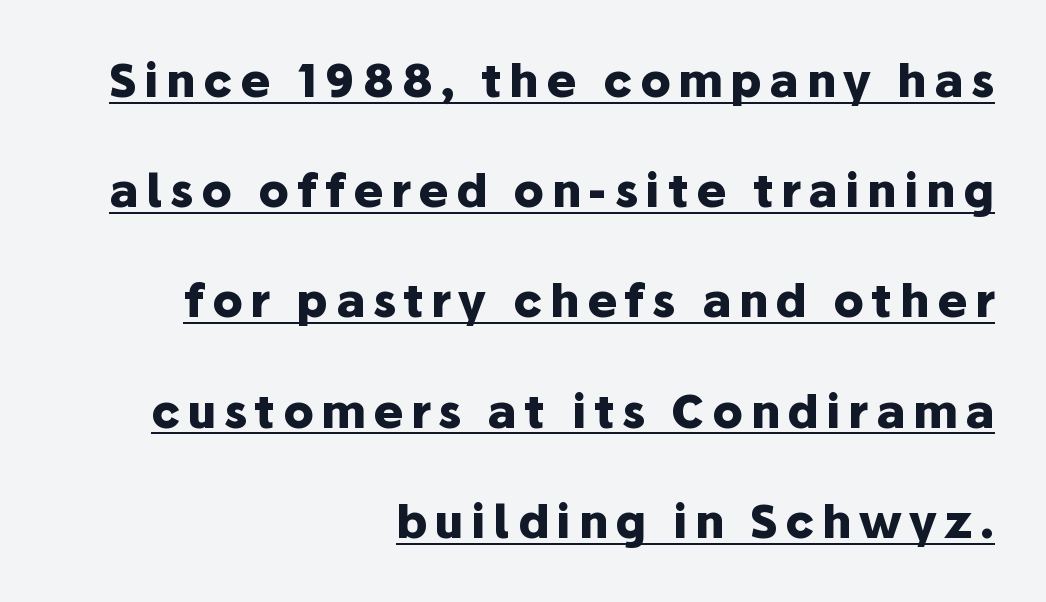
The type family on display is of the sans-serif kind. I'd describe the lettering as bold — thick and assertive. The type sits square on the baseline with zero lean. Caption: lettering with a line underneath. The lines are quadded right. If you measured baseline to baseline, you'd find a long distance.
